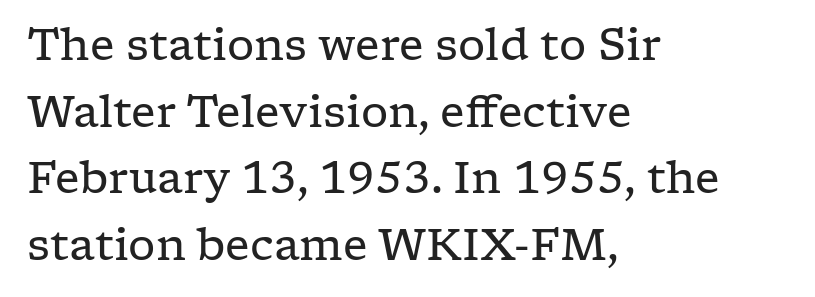
Q: Is the text bold? A: No.
Q: Is the text italic (slanted)? A: No, it is upright.
Q: Is the typeface a serif or a sans-serif typeface? A: Serif.
Q: Is the text underlined? A: No.
Q: How is the paragraph aligned? A: Left-aligned.
Q: Is the spacing between letters normal or unusually wide? A: Normal.
Q: Is the spacing between lines tight, normal or loose? A: Normal.
Q: Width (condensed, normal, or wide)? A: Wide.
Q: Stroke contrast? A: Low.
Q: x-height? A: Medium.
Q: Monospaced? A: No.
